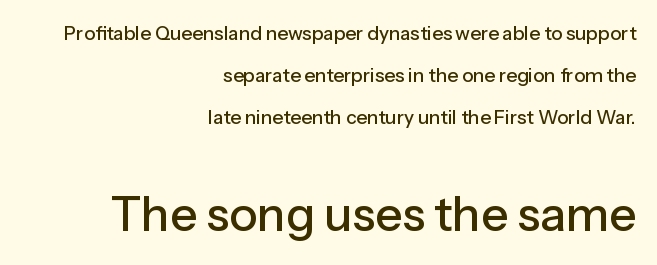
Q: Is the text italic (slanted)? A: No, it is upright.
Q: Is the typeface a serif or a sans-serif typeface? A: Sans-serif.
Q: Is the text underlined? A: No.
Q: How is the paragraph aligned? A: Right-aligned.
Q: Is the spacing between letters normal or unusually wide? A: Normal.
Q: Is the spacing between lines tight, normal or loose? A: Loose.
Q: Which block of text is set in a larger size, the first (top) or the second (bottom)? A: The second (bottom) one.
Q: Width (condensed, normal, or wide)? A: Normal.
Q: Stroke contrast? A: Low.
Q: x-height? A: Medium.
Q: Monospaced? A: No.
